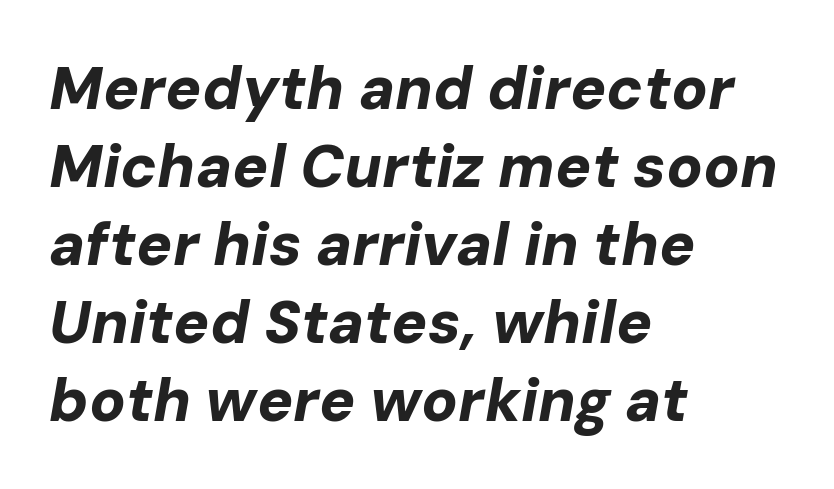
Q: Is the text bold? A: Yes.
Q: Is the text italic (slanted)? A: Yes, it leans right by about 10 degrees.
Q: Is the text underlined? A: No.
Q: How is the paragraph aligned? A: Left-aligned.
Q: Is the spacing between letters normal or unusually wide? A: Normal.
Q: Is the spacing between lines tight, normal or loose? A: Normal.
Q: Width (condensed, normal, or wide)? A: Normal.
Q: Stroke contrast? A: Low.
Q: x-height? A: Medium.
Q: Monospaced? A: No.
